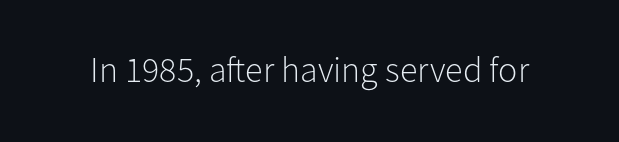
Q: Is the text bold? A: No.
Q: Is the text italic (slanted)? A: No, it is upright.
Q: Is the typeface a serif or a sans-serif typeface? A: Sans-serif.
Q: Is the text underlined? A: No.
Q: Is the spacing between letters normal or unusually wide? A: Normal.
Q: Width (condensed, normal, or wide)? A: Normal.
Q: Stroke contrast? A: Low.
Q: x-height? A: Medium.
Q: Monospaced? A: No.
